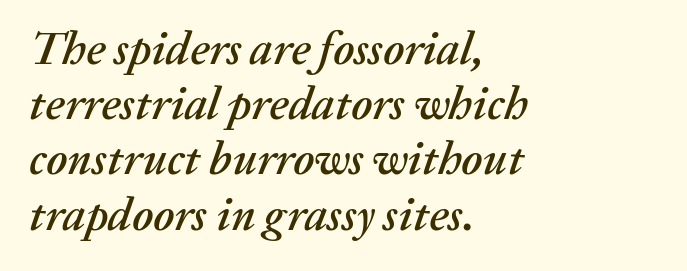
{"italic": "yes", "lean": "right", "slant_degrees": 20, "width": "normal", "stroke_contrast": "medium", "x_height": "medium", "monospaced": "no", "underline": "no", "align": "left", "line_spacing_ratio": 1.2, "letter_spacing": "normal", "letter_spacing_em": 0.0, "glyph_px": 46}
